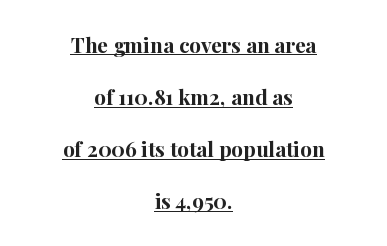
Q: Is the text bold? A: Yes.
Q: Is the text italic (slanted)? A: No, it is upright.
Q: Is the text underlined? A: Yes.
Q: How is the paragraph aligned? A: Centered.
Q: Is the spacing between letters normal or unusually wide? A: Normal.
Q: Is the spacing between lines tight, normal or loose? A: Loose.
